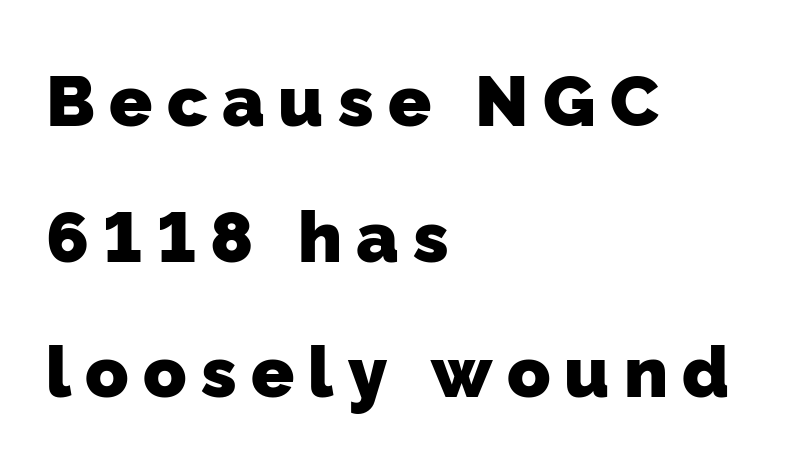
Q: Is the text bold? A: Yes.
Q: Is the typeface a serif or a sans-serif typeface? A: Sans-serif.
Q: Is the text underlined? A: No.
Q: How is the paragraph aligned? A: Left-aligned.
Q: Is the spacing between letters normal or unusually wide? A: Unusually wide.
Q: Is the spacing between lines tight, normal or loose? A: Loose.
Q: Width (condensed, normal, or wide)? A: Normal.
Q: Stroke contrast? A: Low.
Q: x-height? A: Medium.
Q: Monospaced? A: No.
